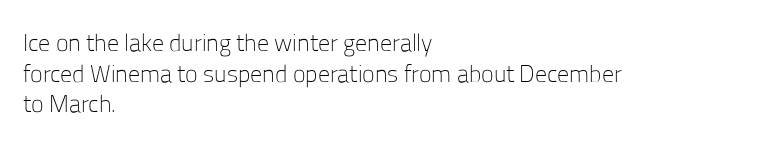
{"italic": "no", "bold": "no", "underline": "no", "align": "left", "line_spacing": "normal", "line_spacing_ratio": 1.28, "letter_spacing": "normal", "letter_spacing_em": 0.0, "glyph_px": 24}
